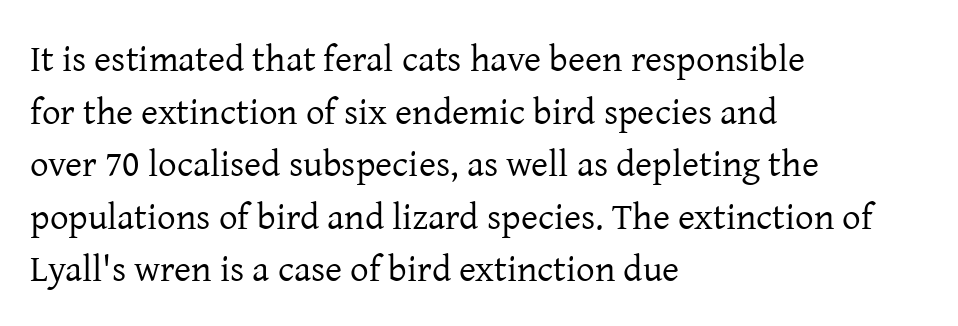
All the whitespace from short lines collects on the right. The passage shown is typed in a proportional face where columns would drift. Tall strokes in this sample are plumb rather than angled. The face used here is seriffed, in the tradition of book romans. The letters sit at their default tracking, neither squeezed nor spread.
